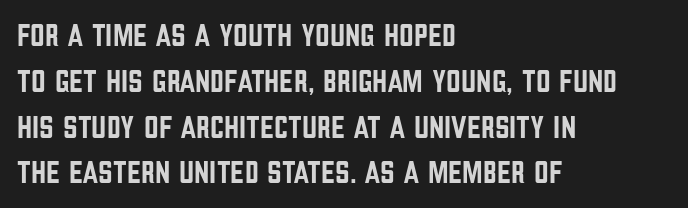
Students, note that the glyphs here touch the page at normal intervals. These lines are set flush left with a ragged right edge. Font category for this specimen: sans-serif. What's the leading like? Ordinary, nothing unusual. Has an underline been added? It has not.
